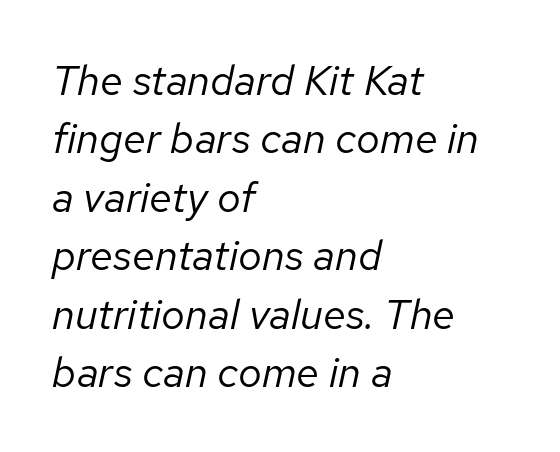
{"italic": "yes", "lean": "right", "slant_degrees": 12, "bold": "no", "weight": "regular", "width": "normal", "stroke_contrast": "low", "x_height": "medium", "monospaced": "no", "underline": "no", "align": "left", "line_spacing": "normal", "line_spacing_ratio": 1.39, "letter_spacing": "normal", "letter_spacing_em": 0.0, "glyph_px": 42}
